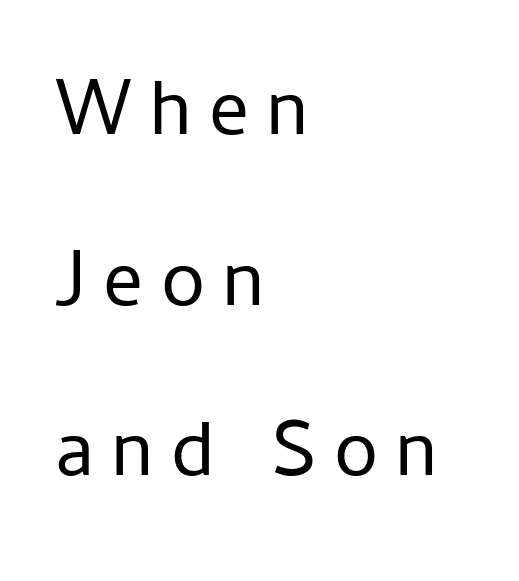
The image shows 79 px regular-weight sans-serif type, upright; set left-aligned, loose line spacing (2.16x), unusually wide letter spacing (+0.22 em), not underlined; low stroke contrast and a medium x-height.
